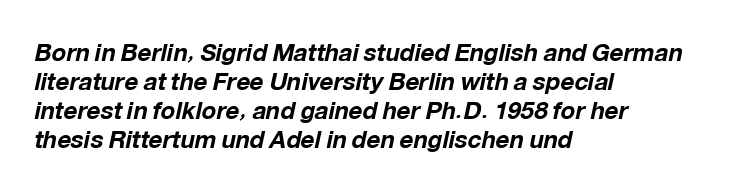
The image shows 24 px bold type, italic (leaning right); set left-aligned, line spacing 1.21x, normal letter spacing, not underlined.
